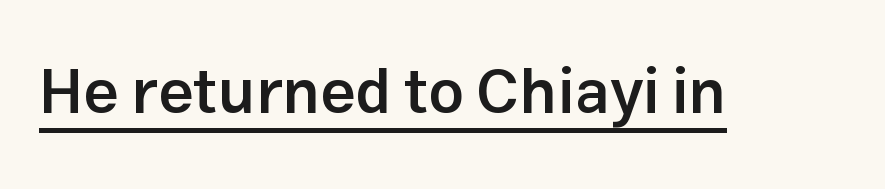
Q: Is the text bold? A: Semi-bold.
Q: Is the text italic (slanted)? A: No, it is upright.
Q: Is the typeface a serif or a sans-serif typeface? A: Sans-serif.
Q: Is the text underlined? A: Yes.
Q: Is the spacing between letters normal or unusually wide? A: Normal.
Q: Width (condensed, normal, or wide)? A: Normal.
Q: Stroke contrast? A: Low.
Q: x-height? A: Medium.
Q: Monospaced? A: No.
